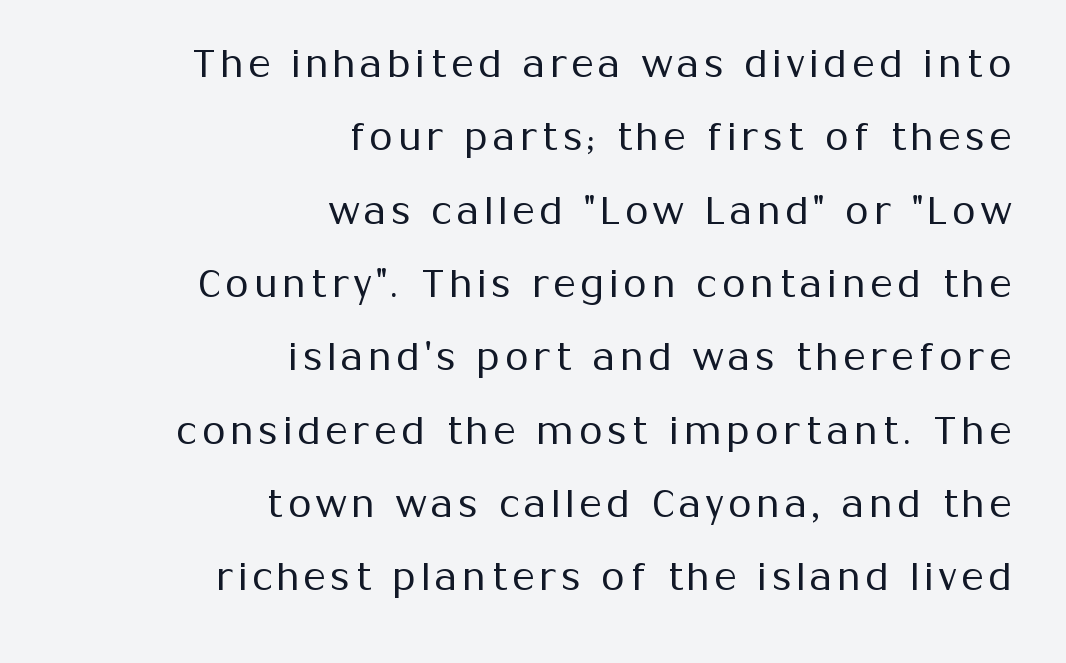
This rendering uses right alignment, leaving the left contour irregular. Caption: face not bold, strokes unweighted. Loosely led — the rows are spread out. Unlike italic type, these characters show no tilt at all. You can tell from the bare stems that sans-serif type was used. Looks like regular typesetting: each glyph gets only the width it needs.
